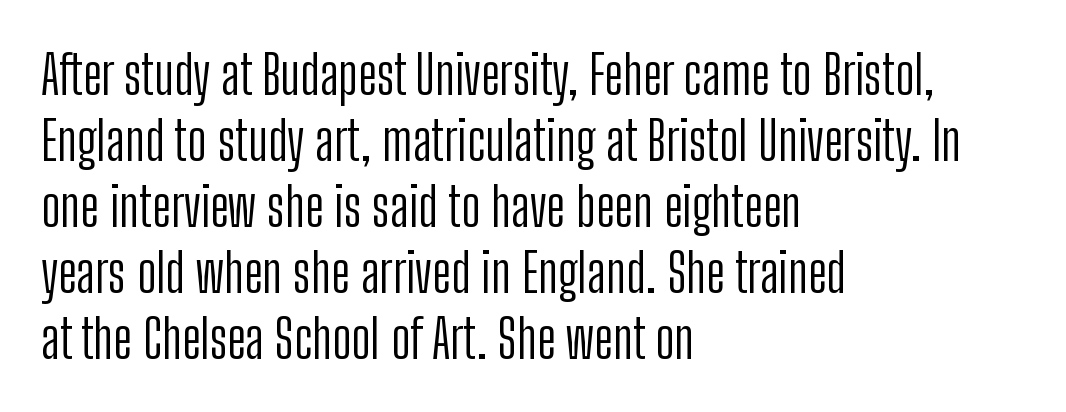
{"serif": "no", "italic": "no", "bold": "no", "weight": "light", "width": "condensed", "stroke_contrast": "low", "x_height": "medium", "monospaced": "no", "underline": "no", "align": "left", "line_spacing_ratio": 1.22, "letter_spacing": "normal", "letter_spacing_em": 0.0, "glyph_px": 54}
